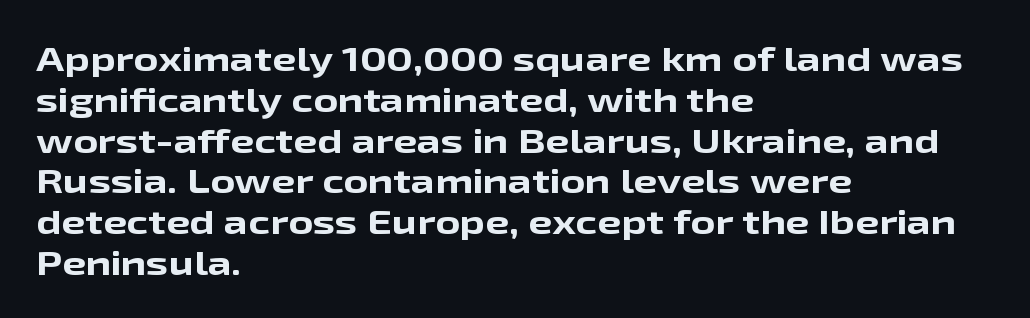
Teacher's note: observe the even left margin — that is flush-left alignment. The lettering holds an erect, upright posture throughout. These lines keep a tight, regular rhythm from letter to letter. The gap between lines stays unmarked. Varying glyph widths throughout — classic text-font behaviour.
